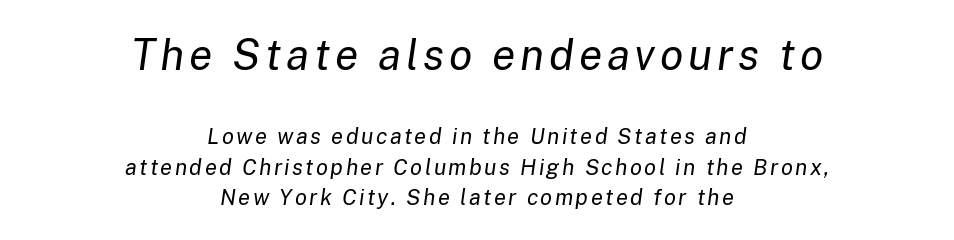
The rendering shrinks the type as you move from the upper chunk to the lower. Weight: in the light-to-regular range. Centered paragraph, ragged on both sides. Varying glyph widths throughout — classic text-font behaviour. Regarding leading, the lines here are spaced in the standard way.
